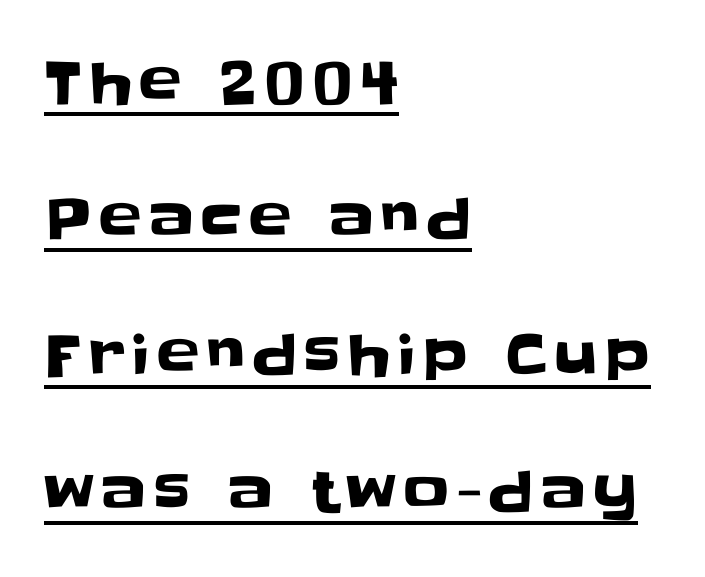
Q: Is the text italic (slanted)? A: No, it is upright.
Q: Is the typeface a serif or a sans-serif typeface? A: Sans-serif.
Q: Is the text underlined? A: Yes.
Q: How is the paragraph aligned? A: Left-aligned.
Q: Is the spacing between lines tight, normal or loose? A: Loose.
Q: Width (condensed, normal, or wide)? A: Normal.
Q: Stroke contrast? A: Low.
Q: x-height? A: Large.
Q: Monospaced? A: No.
